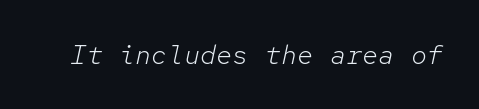
Q: Is the text bold? A: No.
Q: Is the text italic (slanted)? A: Yes, it leans right by about 12 degrees.
Q: Is the text underlined? A: No.
Q: Is the spacing between letters normal or unusually wide? A: Normal.
